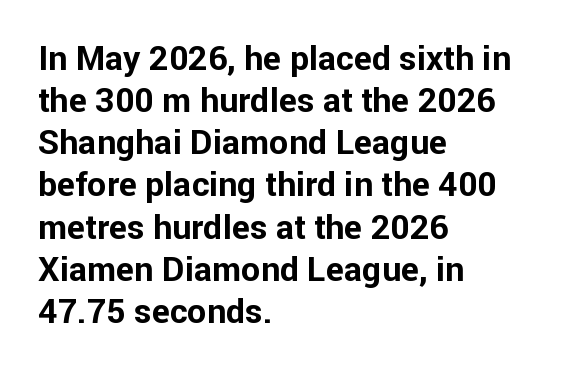
{"serif": "no", "italic": "no", "bold": "yes", "weight": "bold", "width": "normal", "stroke_contrast": "low", "x_height": "medium", "monospaced": "no", "underline": "no", "align": "left", "line_spacing_ratio": 1.24, "letter_spacing": "normal", "letter_spacing_em": 0.0, "glyph_px": 34}
